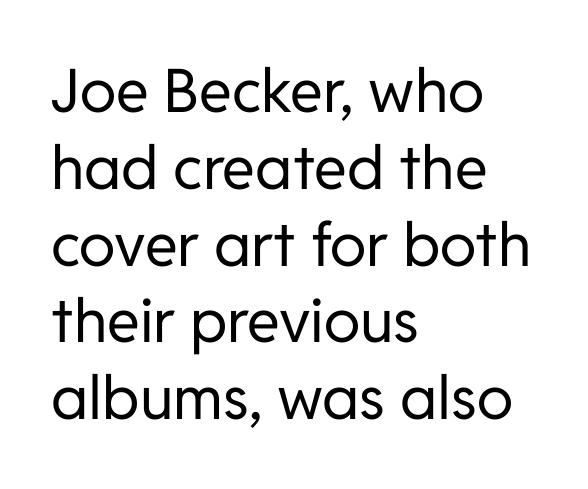
Q: Is the text bold? A: No.
Q: Is the text italic (slanted)? A: No, it is upright.
Q: Is the typeface a serif or a sans-serif typeface? A: Sans-serif.
Q: Is the text underlined? A: No.
Q: How is the paragraph aligned? A: Left-aligned.
Q: Is the spacing between letters normal or unusually wide? A: Normal.
Q: Is the spacing between lines tight, normal or loose? A: Normal.
Q: Width (condensed, normal, or wide)? A: Normal.
Q: Stroke contrast? A: Low.
Q: x-height? A: Medium.
Q: Monospaced? A: No.
